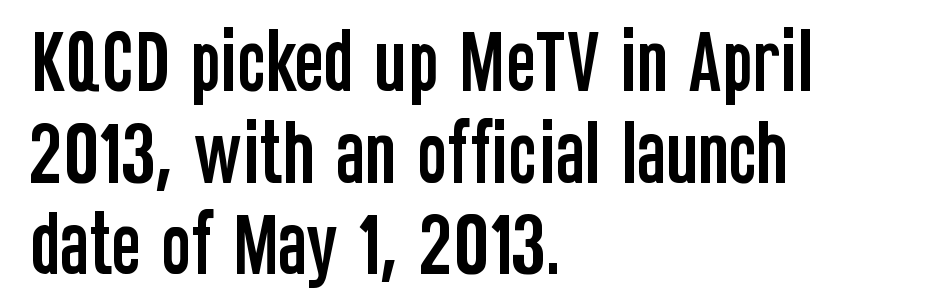
Q: Is the text italic (slanted)? A: No, it is upright.
Q: Is the typeface a serif or a sans-serif typeface? A: Sans-serif.
Q: Is the text underlined? A: No.
Q: How is the paragraph aligned? A: Left-aligned.
Q: Is the spacing between letters normal or unusually wide? A: Normal.
Q: Is the spacing between lines tight, normal or loose? A: Normal.
Q: Width (condensed, normal, or wide)? A: Condensed.
Q: Stroke contrast? A: Low.
Q: x-height? A: Large.
Q: Monospaced? A: No.
